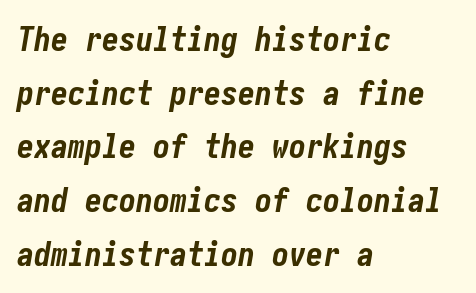
{"italic": "yes", "lean": "right", "slant_degrees": 10, "bold": "yes", "weight": "bold", "width": "condensed", "stroke_contrast": "low", "x_height": "medium", "underline": "no", "align": "left", "line_spacing": "normal", "line_spacing_ratio": 1.58, "letter_spacing": "normal", "letter_spacing_em": 0.0, "glyph_px": 34}
